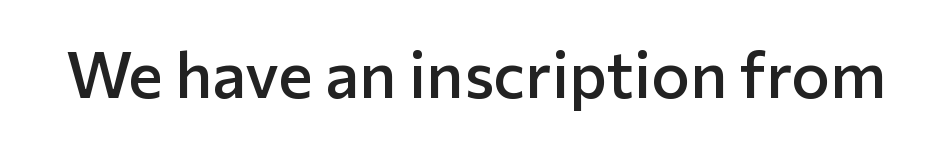
Heft: intermediate — a semibold. Upright lettering throughout. The passage shown is typed in a proportional face where columns would drift. The horizontal fit of the characters is conventional and even. Honestly, there is no underline to notice here at all. Unlike a traditional serif, this face leaves its strokes unadorned.
